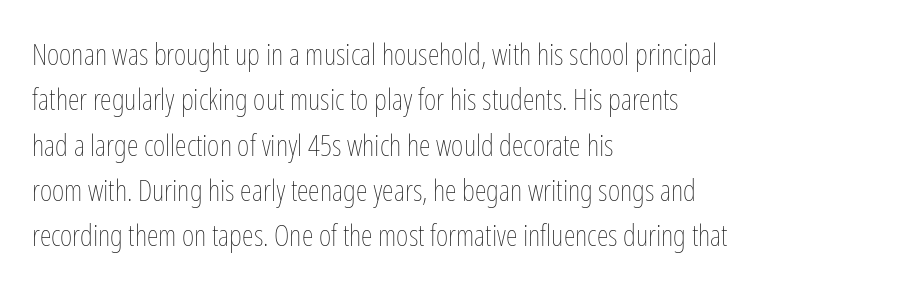
Q: Is the text bold? A: No.
Q: Is the text italic (slanted)? A: No, it is upright.
Q: Is the text underlined? A: No.
Q: How is the paragraph aligned? A: Left-aligned.
Q: Is the spacing between letters normal or unusually wide? A: Normal.
Q: Is the spacing between lines tight, normal or loose? A: Normal.
Q: Width (condensed, normal, or wide)? A: Condensed.
Q: Stroke contrast? A: Low.
Q: x-height? A: Medium.
Q: Monospaced? A: No.
